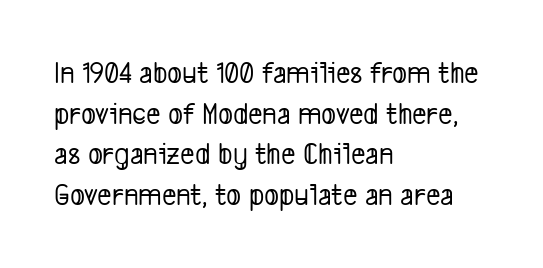
Horizontal alignment here is leftward, the default for most running prose. The passage shown is typed in a proportional face where columns would drift. I'd call this a sans setting — the letters go barefoot. Underlining? Definitely not there. Characters follow at the spacing the type designer built in. Compared with typical paragraphs, the rows here are spaced about the same.
